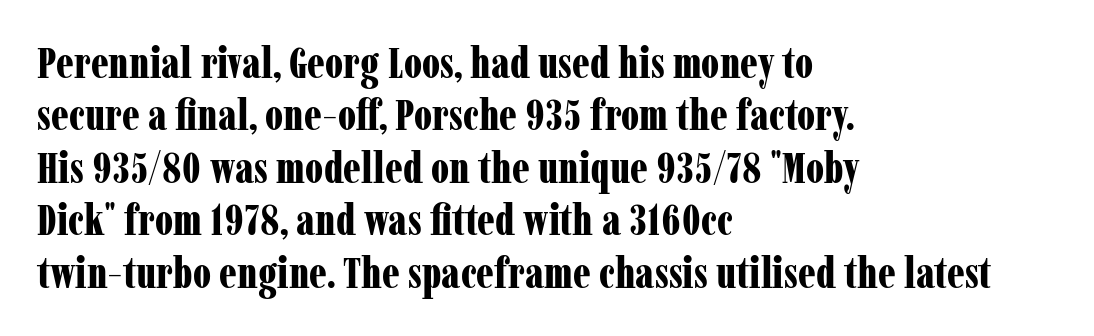
The image shows 43 px bold, condensed serif type, upright; set left-aligned, line spacing 1.22x, normal letter spacing, not underlined; low stroke contrast and a medium x-height.
